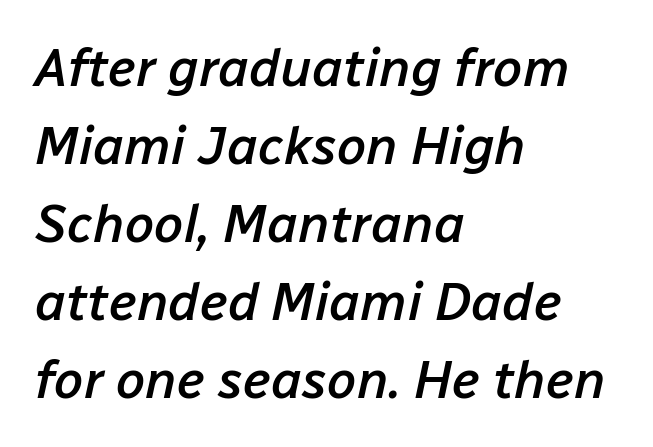
The image shows 53 px semibold type, italic (leaning right); set left-aligned, normal line spacing (1.47x), normal letter spacing, not underlined; low stroke contrast and a medium x-height.
